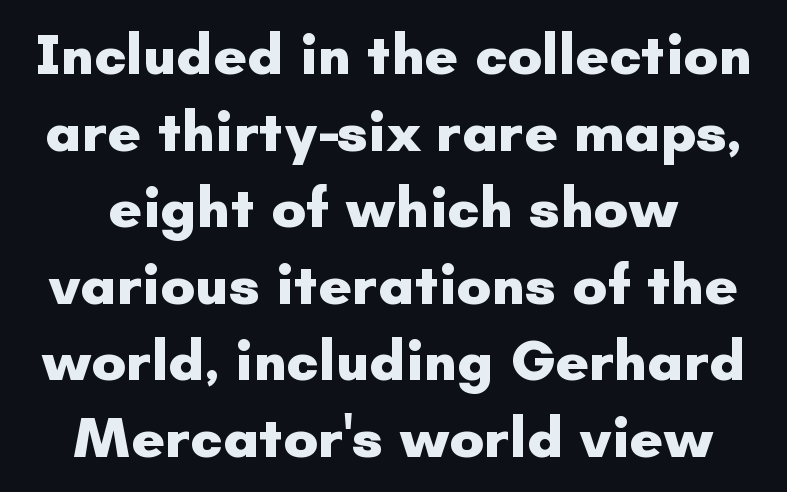
Q: Is the text bold? A: Yes.
Q: Is the text italic (slanted)? A: No, it is upright.
Q: Is the typeface a serif or a sans-serif typeface? A: Sans-serif.
Q: Is the text underlined? A: No.
Q: Is the spacing between letters normal or unusually wide? A: Normal.
Q: Is the spacing between lines tight, normal or loose? A: Normal.
Q: Width (condensed, normal, or wide)? A: Normal.
Q: Stroke contrast? A: Low.
Q: x-height? A: Small.
Q: Monospaced? A: No.
